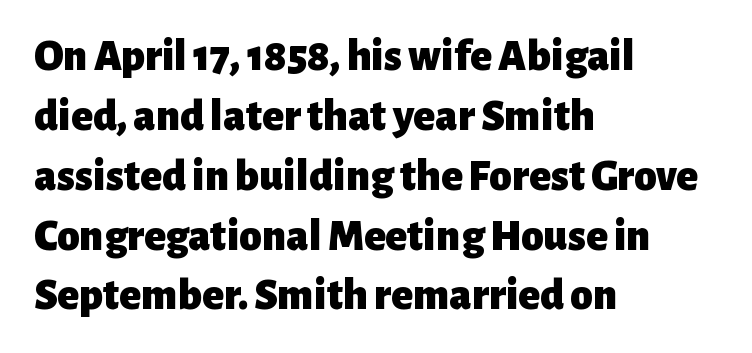
{"serif": "no", "italic": "no", "bold": "yes", "weight": "heavy", "width": "normal", "stroke_contrast": "low", "x_height": "medium", "monospaced": "no", "underline": "no", "align": "left", "line_spacing": "normal", "line_spacing_ratio": 1.33, "letter_spacing": "normal", "letter_spacing_em": 0.0, "glyph_px": 45}
